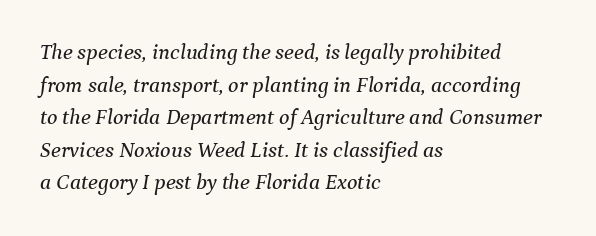
Successive baselines arrive at the customary interval. An italicized treatment has been applied to the whole sample. Anything drawn beneath the words? Only blank space. Spacing between characters is what you'd get straight out of the box. The typesetter chose a ragged-right arrangement here.
